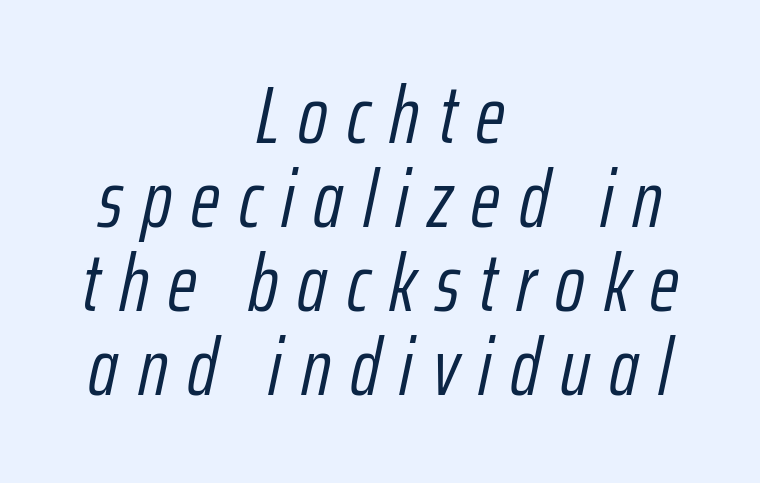
{"italic": "yes", "lean": "right", "slant_degrees": 12, "bold": "no", "weight": "light", "width": "condensed", "stroke_contrast": "low", "x_height": "medium", "monospaced": "no", "underline": "no", "align": "center", "line_spacing": "tight", "line_spacing_ratio": 1.05, "letter_spacing": "wide", "letter_spacing_em": 0.24, "glyph_px": 80}
